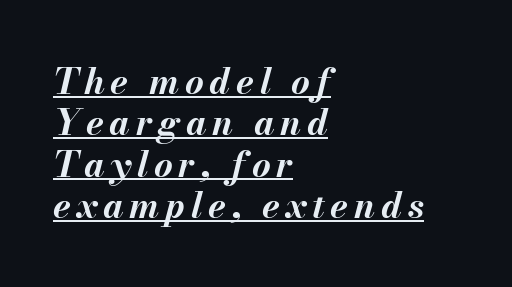
The image shows 36 px bold type, italic (leaning right); set left-aligned, tight line spacing (1.15x), underlined; medium stroke contrast and a small x-height.
